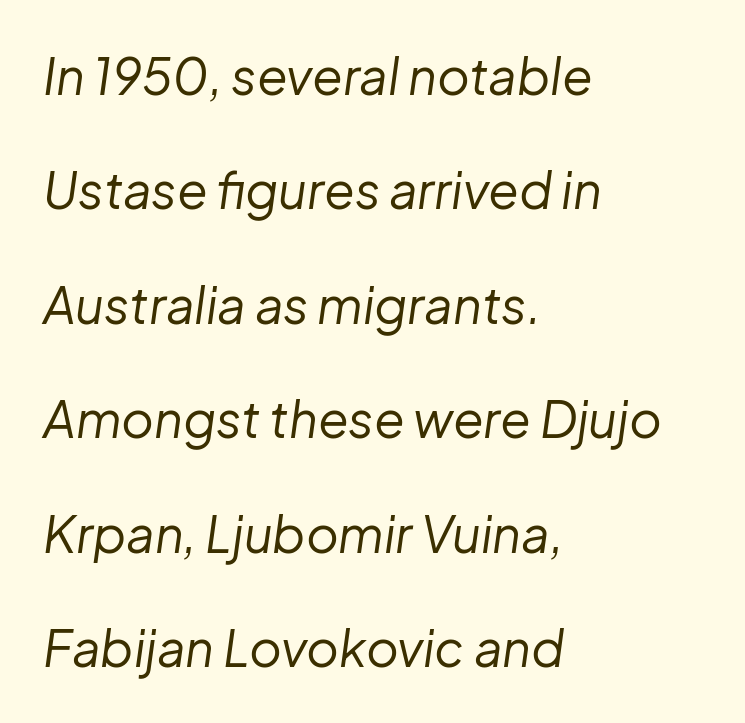
Alignment: flush left. The string is rendered with underlining switched off. Stems here are at most as thick as an everyday book face. The leading is generous, giving the passage an open texture. Each letter keeps its own natural width here, so spacing adapts to shape. The tracking reads as untouched default to a designer's eye.
